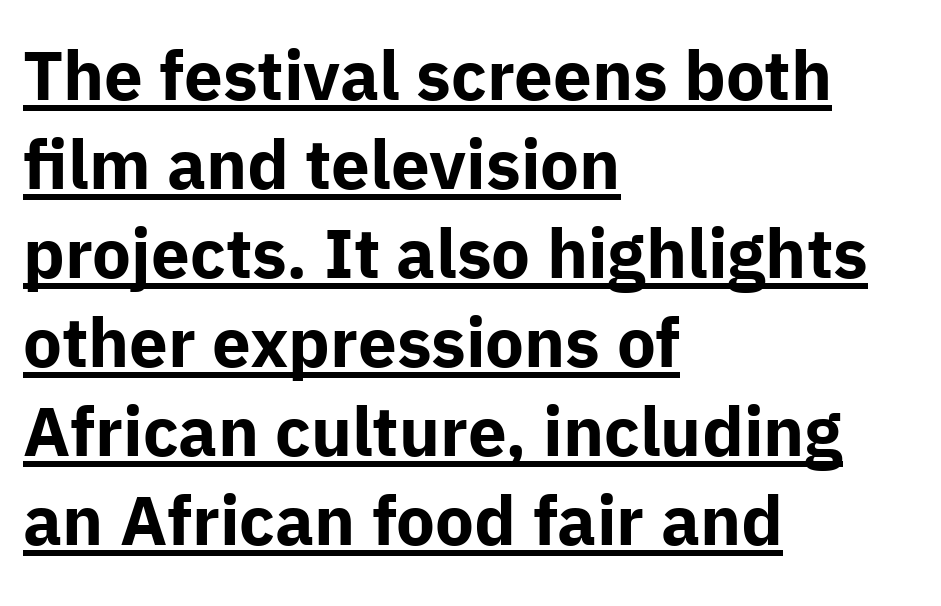
{"serif": "no", "italic": "no", "bold": "yes", "weight": "bold", "width": "normal", "stroke_contrast": "low", "x_height": "medium", "monospaced": "no", "underline": "yes", "align": "left", "line_spacing": "normal", "line_spacing_ratio": 1.29, "letter_spacing": "normal", "letter_spacing_em": 0.0, "glyph_px": 69}
